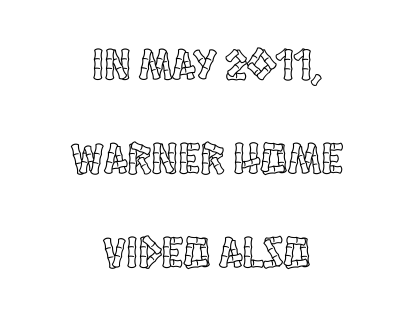
Q: Is the text italic (slanted)? A: No, it is upright.
Q: Is the text underlined? A: No.
Q: How is the paragraph aligned? A: Centered.
Q: Is the spacing between letters normal or unusually wide? A: Normal.
Q: Is the spacing between lines tight, normal or loose? A: Loose.
Q: Width (condensed, normal, or wide)? A: Condensed.
Q: x-height? A: Large.
Q: Monospaced? A: No.
